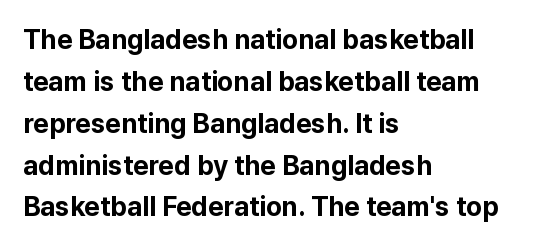
{"italic": "no", "bold": "yes", "underline": "no", "align": "left", "line_spacing": "normal", "line_spacing_ratio": 1.55, "letter_spacing": "normal", "letter_spacing_em": 0.0, "glyph_px": 27}
